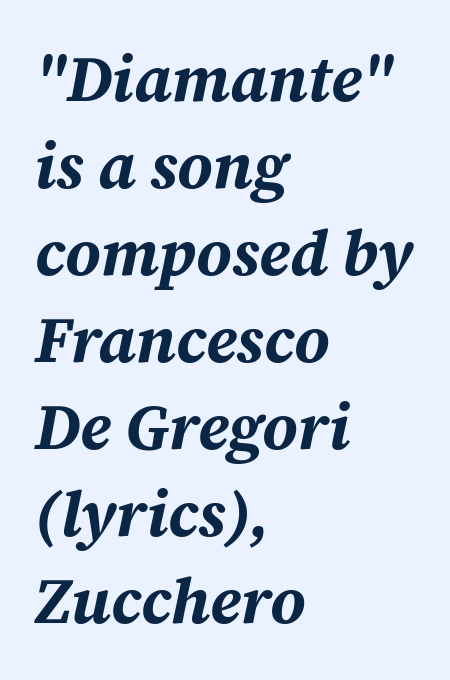
Q: Is the text bold? A: Yes.
Q: Is the text italic (slanted)? A: Yes, it leans right by about 12 degrees.
Q: Is the text underlined? A: No.
Q: How is the paragraph aligned? A: Left-aligned.
Q: Is the spacing between letters normal or unusually wide? A: Normal.
Q: Is the spacing between lines tight, normal or loose? A: Normal.
Q: Width (condensed, normal, or wide)? A: Normal.
Q: Stroke contrast? A: Medium.
Q: x-height? A: Medium.
Q: Monospaced? A: No.
